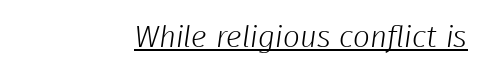
Q: Is the text bold? A: No.
Q: Is the typeface a serif or a sans-serif typeface? A: Sans-serif.
Q: Is the text underlined? A: Yes.
Q: How is the paragraph aligned? A: Right-aligned.
Q: Is the spacing between letters normal or unusually wide? A: Normal.
Q: Width (condensed, normal, or wide)? A: Normal.
Q: Stroke contrast? A: Low.
Q: x-height? A: Medium.
Q: Monospaced? A: No.
